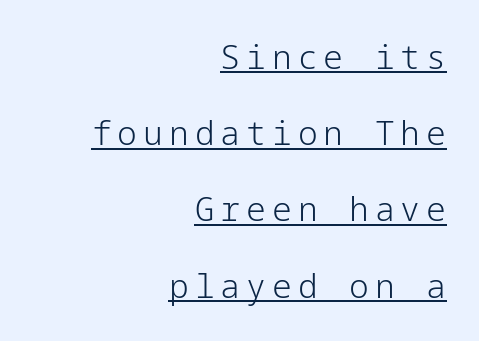
{"serif": "no", "italic": "no", "bold": "no", "weight": "light", "width": "normal", "stroke_contrast": "low", "x_height": "medium", "underline": "yes", "align": "right", "line_spacing": "loose", "line_spacing_ratio": 2.31, "glyph_px": 33}
